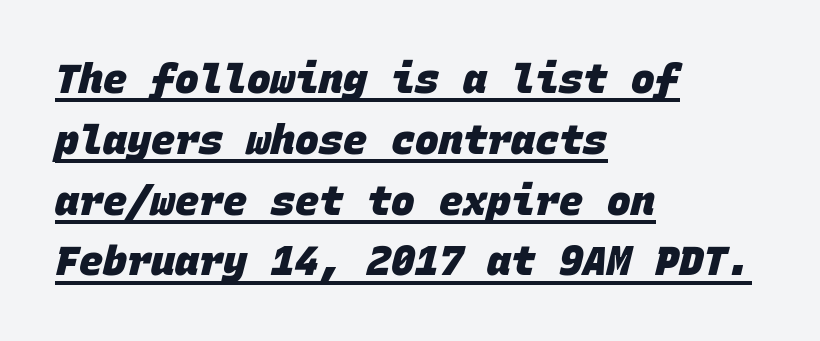
The image shows 40 px heavy sans-serif type, monospaced; set left-aligned, normal line spacing (1.52x), normal letter spacing, underlined; low stroke contrast and a large x-height.
